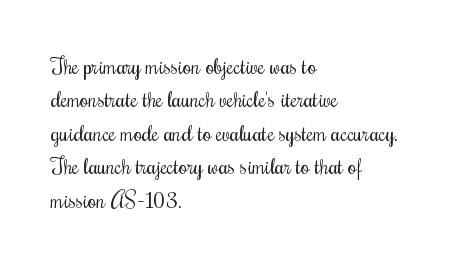
Q: Is the text bold? A: No.
Q: Is the text italic (slanted)? A: Yes.
Q: Is the text underlined? A: No.
Q: How is the paragraph aligned? A: Left-aligned.
Q: Is the spacing between letters normal or unusually wide? A: Normal.
Q: Is the spacing between lines tight, normal or loose? A: Normal.
